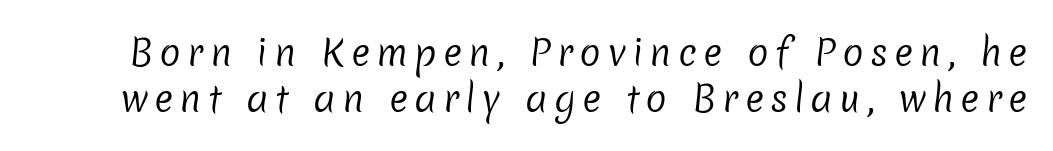
Q: Is the text bold? A: No.
Q: Is the typeface a serif or a sans-serif typeface? A: Sans-serif.
Q: Is the text underlined? A: No.
Q: Is the spacing between lines tight, normal or loose? A: Normal.
Q: Width (condensed, normal, or wide)? A: Normal.
Q: Stroke contrast? A: Low.
Q: x-height? A: Medium.
Q: Monospaced? A: No.
